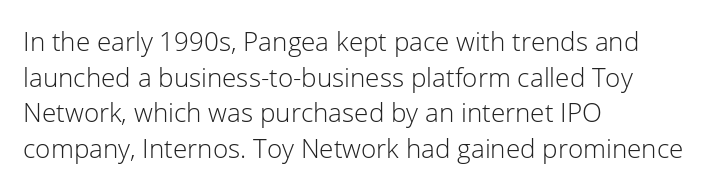
The image shows 26 px text type, upright; set left-aligned, normal line spacing (1.37x), normal letter spacing, not underlined.
